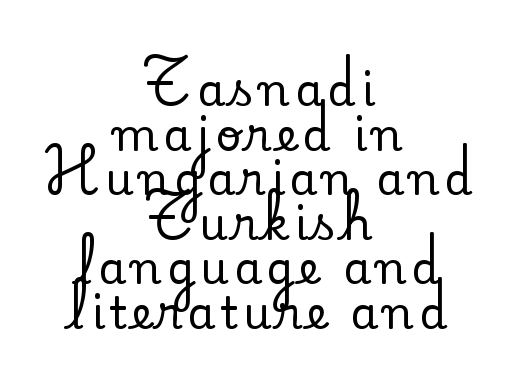
The image shows 45 px serif type, upright; set centered, tight line spacing (0.99x), not underlined; low stroke contrast and a small x-height.
